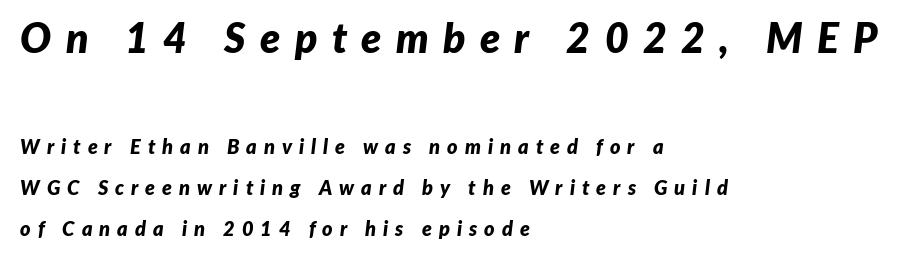
{"italic": "yes", "lean": "right", "slant_degrees": 7, "bold": "yes", "weight": "bold", "width": "normal", "stroke_contrast": "low", "x_height": "medium", "monospaced": "no", "underline": "no", "align": "left", "line_spacing": "loose", "line_spacing_ratio": 2.05, "letter_spacing": "wide", "letter_spacing_em": 0.35, "larger_block": "first", "size_ratio": 2.05, "glyph_px": 41}
